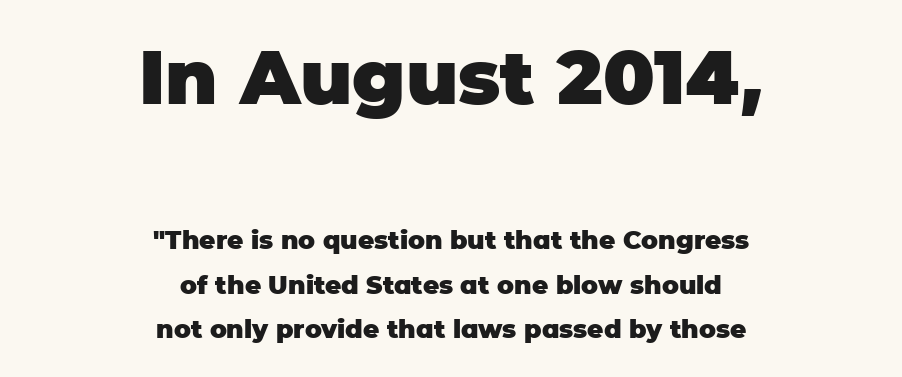
This rendering features lettering with no underline. The strokes are fattened all the way to bold. Typesetter's note — upper block bumped up in size, lower block left smaller. Notice how the stems are strictly vertical — no italics here.
